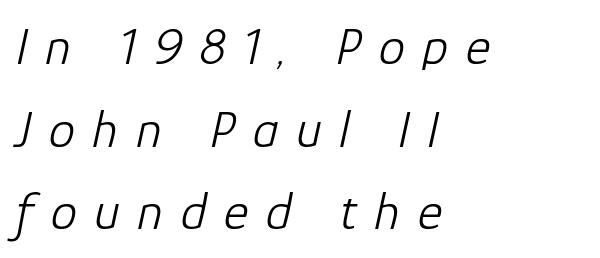
The image shows 53 px light type, italic (leaning right); set left-aligned, normal line spacing (1.56x), unusually wide letter spacing (+0.33 em), not underlined; low stroke contrast and a medium x-height.
